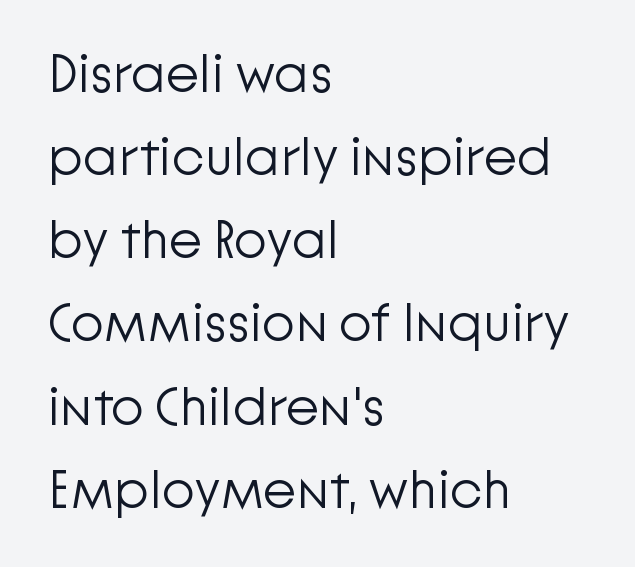
Q: Is the text bold? A: No.
Q: Is the text italic (slanted)? A: No, it is upright.
Q: Is the typeface a serif or a sans-serif typeface? A: Sans-serif.
Q: Is the text underlined? A: No.
Q: How is the paragraph aligned? A: Left-aligned.
Q: Is the spacing between letters normal or unusually wide? A: Normal.
Q: Is the spacing between lines tight, normal or loose? A: Normal.
Q: Width (condensed, normal, or wide)? A: Normal.
Q: Stroke contrast? A: Low.
Q: x-height? A: Medium.
Q: Monospaced? A: No.
